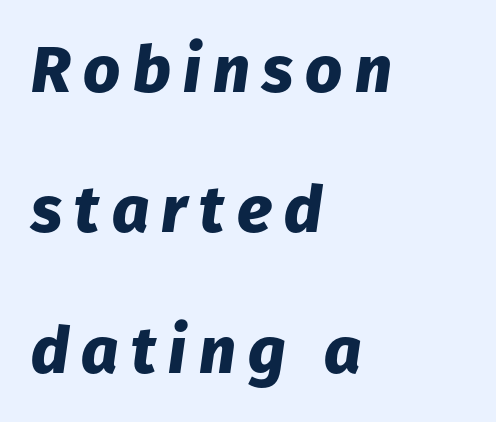
{"italic": "yes", "lean": "right", "slant_degrees": 8, "bold": "yes", "weight": "heavy", "width": "normal", "stroke_contrast": "low", "x_height": "medium", "monospaced": "no", "underline": "no", "align": "left", "line_spacing": "loose", "line_spacing_ratio": 2.16, "glyph_px": 65}
